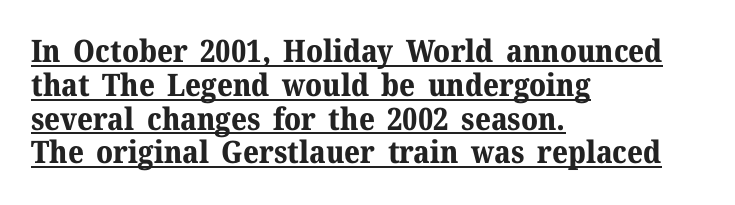
{"serif": "yes", "italic": "no", "bold": "yes", "weight": "bold", "width": "normal", "stroke_contrast": "medium", "x_height": "medium", "monospaced": "no", "underline": "yes", "align": "left", "line_spacing": "tight", "line_spacing_ratio": 1.09, "letter_spacing": "normal", "letter_spacing_em": 0.0, "glyph_px": 31}
